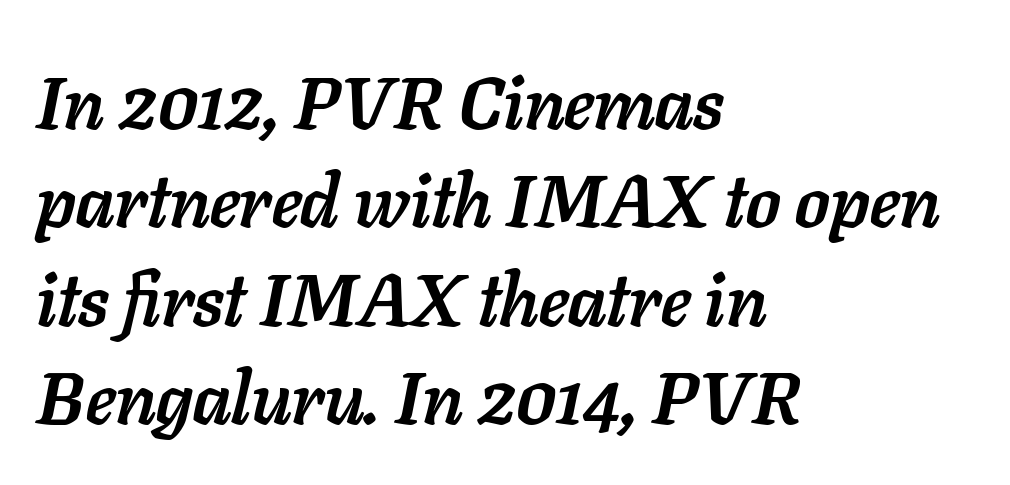
{"italic": "yes", "lean": "right", "slant_degrees": 11, "bold": "yes", "weight": "semibold", "width": "normal", "stroke_contrast": "low", "x_height": "medium", "monospaced": "no", "underline": "no", "align": "left", "line_spacing": "normal", "line_spacing_ratio": 1.33, "letter_spacing": "normal", "letter_spacing_em": 0.0, "glyph_px": 74}
